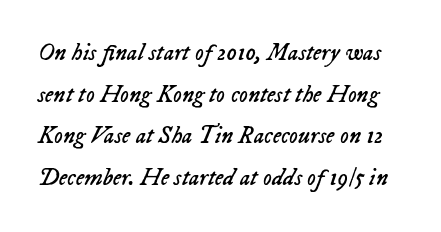
{"italic": "yes", "lean": "right", "slant_degrees": 23, "bold": "no", "underline": "no", "line_spacing_ratio": 1.73, "letter_spacing": "normal", "letter_spacing_em": 0.0, "glyph_px": 24}
